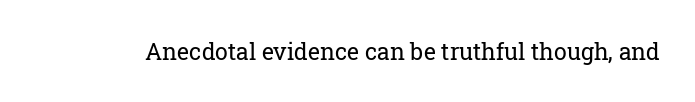
The type is set solid horizontally, with unmodified tracking. Words float on clear page, feet unadorned. A quiet, ordinary-to-light weight characterises the typeface. The type sits square on the baseline with zero lean.
